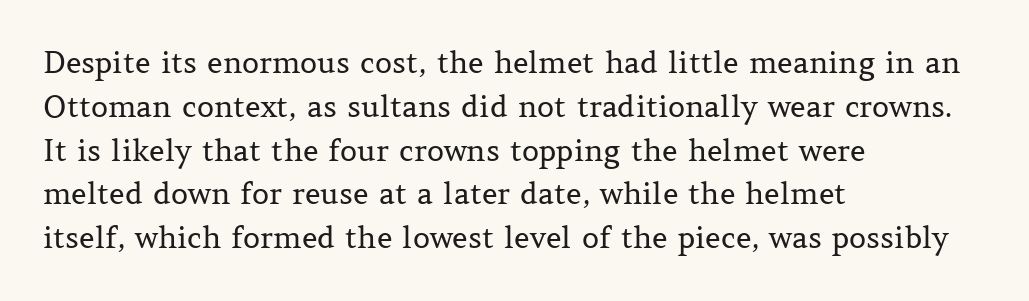
The zone under the glyphs is completely vacant. Ink coverage per letter is moderate at most. Students, observe: this is what conventionally led text looks like. Vertical strokes here are truly vertical.
